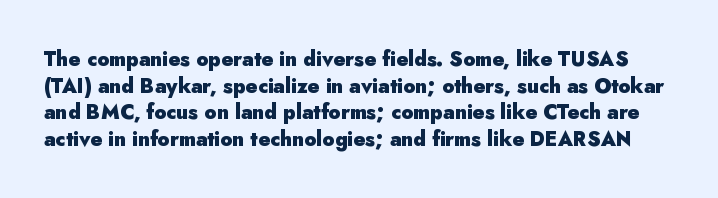
Q: Is the text bold? A: Yes.
Q: Is the text italic (slanted)? A: No, it is upright.
Q: Is the text underlined? A: No.
Q: Is the spacing between letters normal or unusually wide? A: Normal.
Q: Is the spacing between lines tight, normal or loose? A: Normal.
